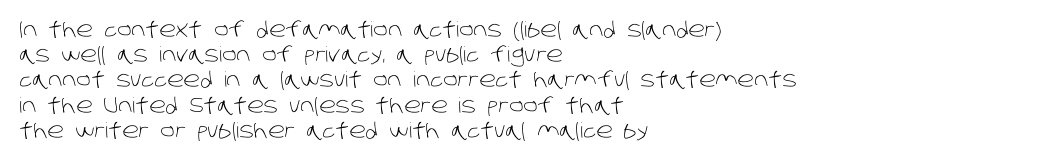
The image shows 21 px text type; set left-aligned, line spacing 1.2x, normal letter spacing, not underlined.
